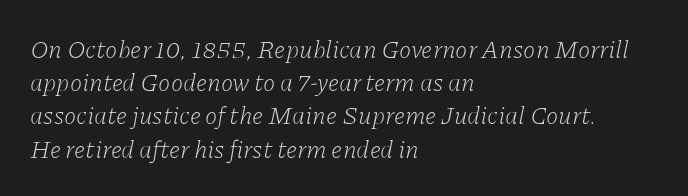
The image shows 25 px text type, italic (leaning right); set left-aligned, normal line spacing (1.33x), normal letter spacing, not underlined.
